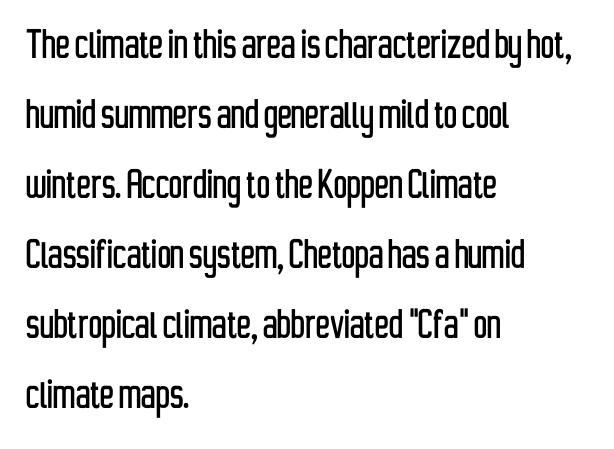
{"serif": "no", "italic": "no", "width": "condensed", "stroke_contrast": "low", "x_height": "medium", "monospaced": "no", "underline": "no", "align": "left", "line_spacing": "normal", "line_spacing_ratio": 1.49, "letter_spacing": "normal", "letter_spacing_em": 0.0, "glyph_px": 47}
